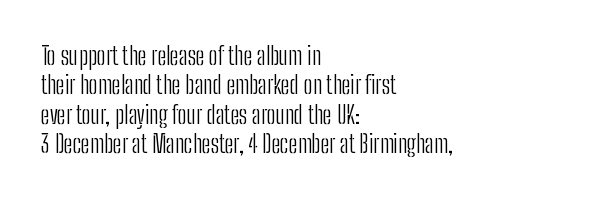
Notice how the stems are strictly vertical — no italics here. Standard letterfit; no display-style spreading of the glyphs. The space beneath each line is pristine and unruled. Counters stay open thanks to moderate or lighter strokes. A classic flush-left, rag-right setting is used for this passage.
